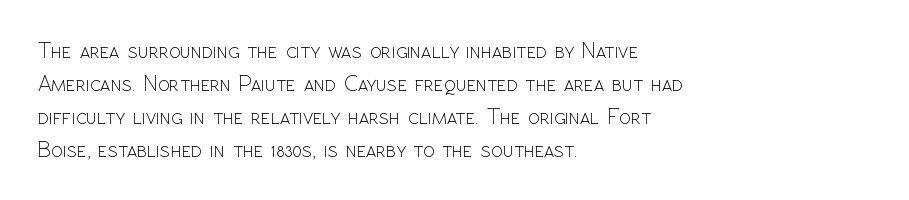
In terms of leading, this rendering sits right in the middle. Quick note: not italic, upright. Stems here are at most as thick as an everyday book face. Letter spacing: default.
